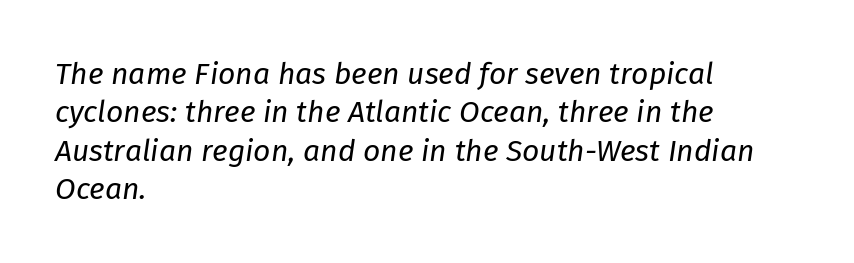
The image shows 30 px regular-weight type, italic (leaning right); set left-aligned, normal line spacing (1.28x), normal letter spacing, not underlined; low stroke contrast and a medium x-height.
